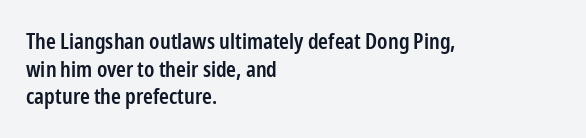
Q: Is the text bold? A: Semi-bold.
Q: Is the text italic (slanted)? A: No, it is upright.
Q: Is the text underlined? A: No.
Q: How is the paragraph aligned? A: Left-aligned.
Q: Is the spacing between letters normal or unusually wide? A: Normal.
Q: Is the spacing between lines tight, normal or loose? A: Normal.
